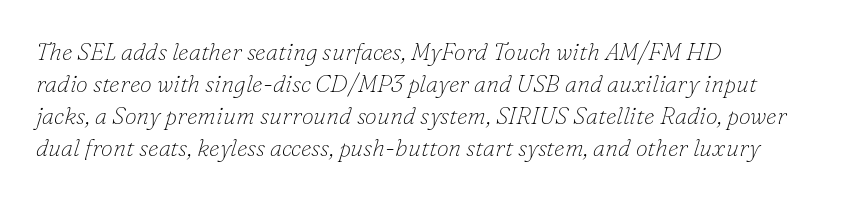
The image shows 24 px text type, italic (leaning right); set left-aligned, normal line spacing (1.33x), normal letter spacing, not underlined.
